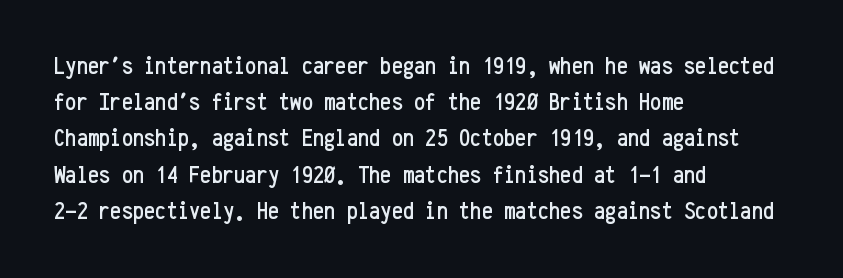
{"italic": "no", "underline": "no", "align": "left", "line_spacing": "normal", "line_spacing_ratio": 1.45, "letter_spacing": "normal", "letter_spacing_em": 0.0, "glyph_px": 25}
